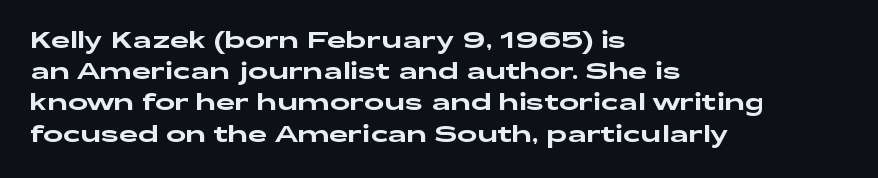
Does the copy run flush right? No — it runs flush left. The font's upright variant was chosen for this text. Descender tails drop into unmarked territory. Reading down the column, the eye jumps a familiar distance to each next line.
